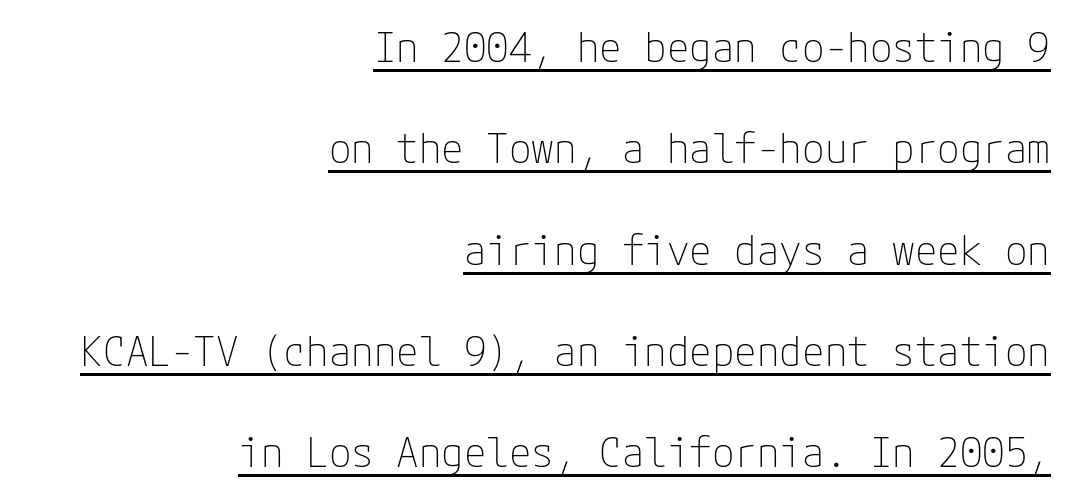
{"serif": "no", "italic": "no", "bold": "no", "weight": "thin", "width": "normal", "stroke_contrast": "low", "x_height": "medium", "underline": "yes", "align": "right", "line_spacing": "loose", "line_spacing_ratio": 2.47, "letter_spacing": "normal", "letter_spacing_em": 0.0, "glyph_px": 41}
